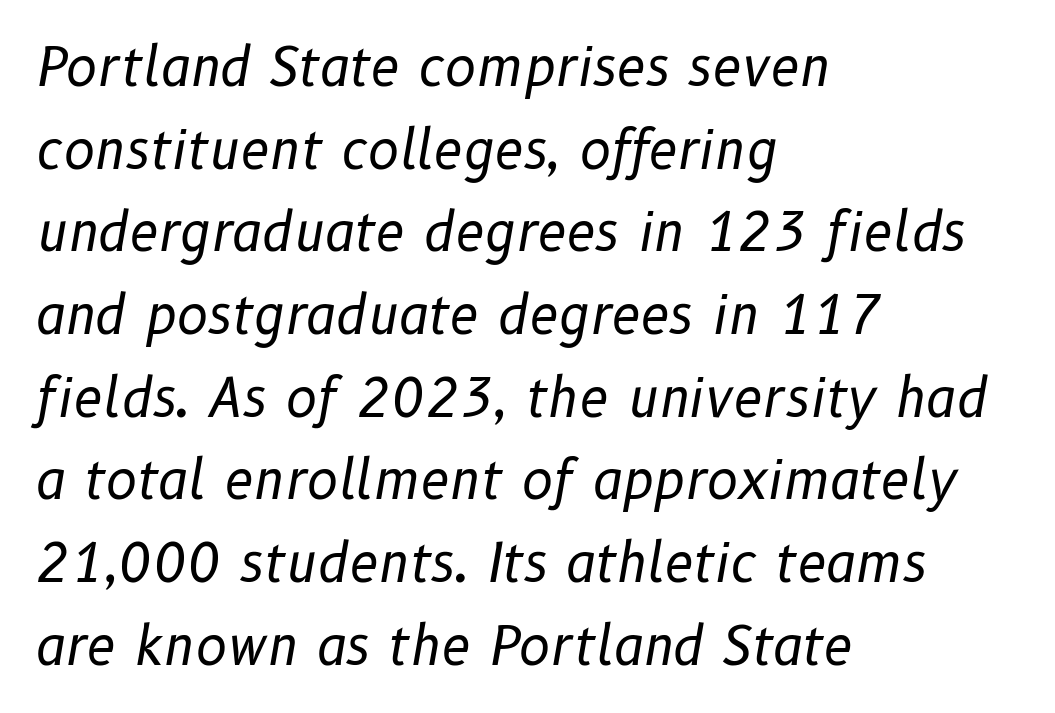
Short note: letters normally spaced. Note the varied advance widths — an 'i' is clearly narrower than an 'm'. The glyphs are unaccompanied by any horizontal stroke below them. A typesetter would call this leading conventional body-copy spacing.
